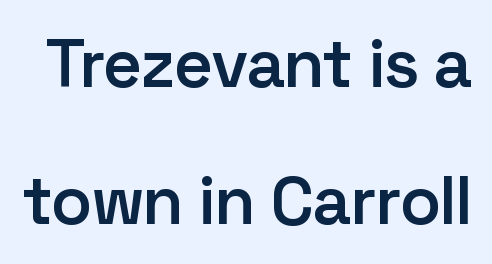
{"serif": "no", "italic": "no", "bold": "semi", "weight": "semibold", "width": "normal", "stroke_contrast": "low", "x_height": "medium", "monospaced": "no", "underline": "no", "line_spacing": "loose", "line_spacing_ratio": 2.01, "letter_spacing": "normal", "letter_spacing_em": 0.0, "glyph_px": 68}
